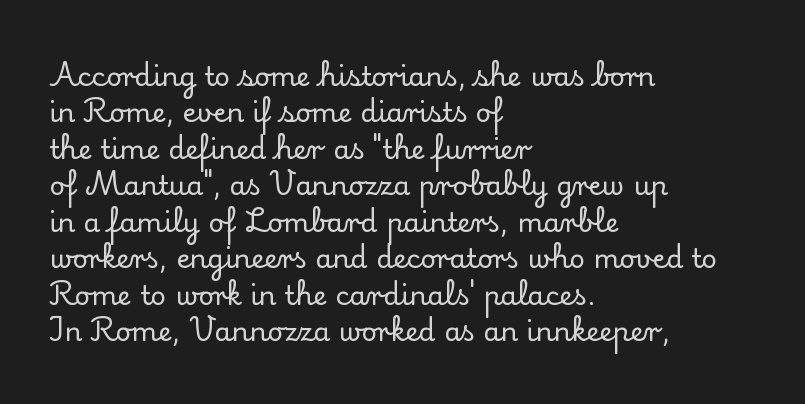
Q: Is the text italic (slanted)? A: No, it is upright.
Q: Is the text underlined? A: No.
Q: How is the paragraph aligned? A: Left-aligned.
Q: Is the spacing between letters normal or unusually wide? A: Normal.
Q: Is the spacing between lines tight, normal or loose? A: Normal.
